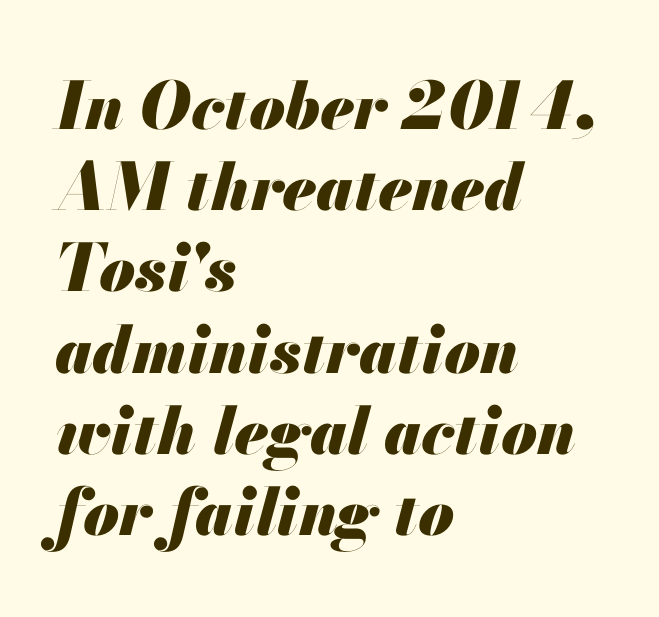
Q: Is the text bold? A: Yes.
Q: Is the text italic (slanted)? A: Yes, it leans right by about 13 degrees.
Q: Is the text underlined? A: No.
Q: How is the paragraph aligned? A: Left-aligned.
Q: Is the spacing between letters normal or unusually wide? A: Normal.
Q: Is the spacing between lines tight, normal or loose? A: Normal.
Q: Width (condensed, normal, or wide)? A: Normal.
Q: Stroke contrast? A: Medium.
Q: x-height? A: Small.
Q: Monospaced? A: No.
